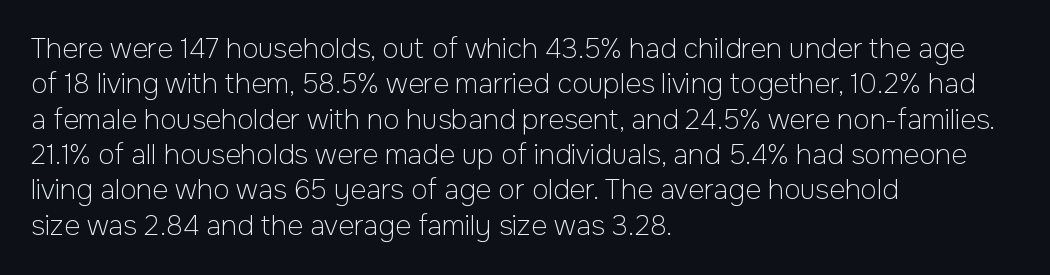
Line beginnings align vertically; line endings do not. The typography opts for an upright posture over an oblique one. Baseline-to-baseline distance is the conventional proportion of letter height. The characters are drawn with everyday or finer stroke widths. Here the glyphs are tracked normally, forming tight word shapes.
